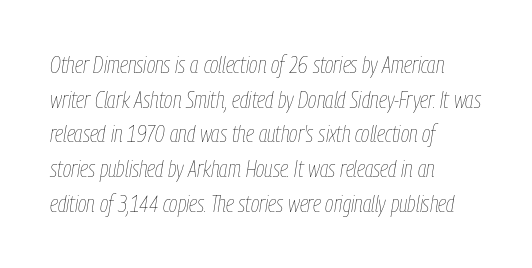
{"italic": "yes", "lean": "right", "slant_degrees": 9, "bold": "no", "underline": "no", "align": "left", "line_spacing": "normal", "line_spacing_ratio": 1.51, "letter_spacing": "normal", "letter_spacing_em": 0.0, "glyph_px": 23}
